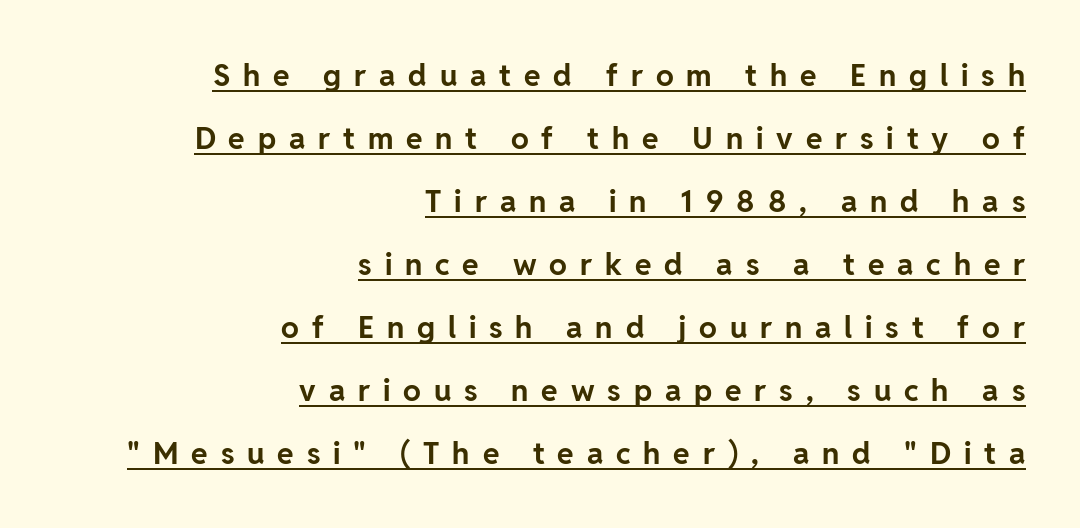
The image shows 30 px bold sans-serif type, upright; set right-aligned, loose line spacing (2.1x), unusually wide letter spacing (+0.43 em), underlined; low stroke contrast and a medium x-height.
